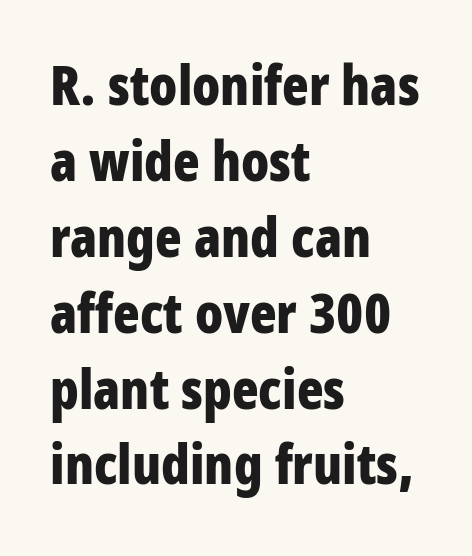
The image shows 55 px bold, condensed sans-serif type, upright; set left-aligned, normal line spacing (1.38x), normal letter spacing, not underlined; low stroke contrast and a large x-height.
